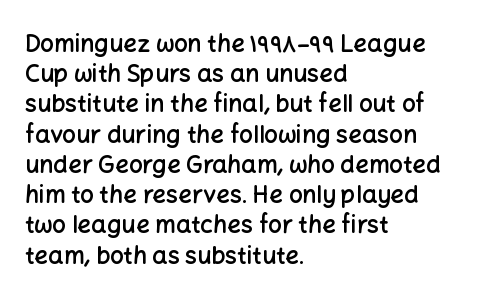
{"italic": "no", "bold": "semi", "underline": "no", "align": "left", "line_spacing": "normal", "line_spacing_ratio": 1.26, "letter_spacing": "normal", "letter_spacing_em": 0.0, "glyph_px": 24}
